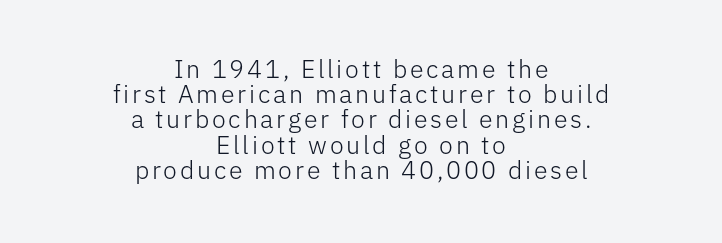
Q: Is the text bold? A: No.
Q: Is the text italic (slanted)? A: No, it is upright.
Q: Is the text underlined? A: No.
Q: How is the paragraph aligned? A: Centered.
Q: Is the spacing between lines tight, normal or loose? A: Tight.
